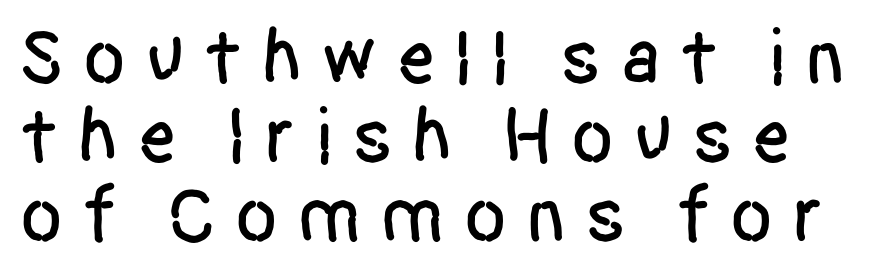
Descenders hang freely into open space. Do the characters align in a grid? No, the font is proportional. Words appear elongated and porous because spacing is wide. Letterform terminals end flat and unadorned throughout the passage.
